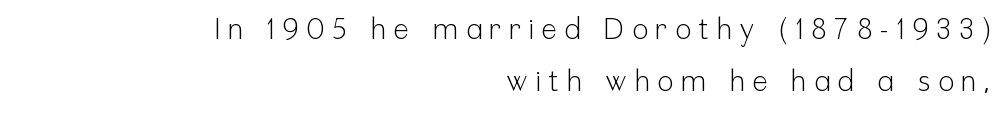
The image shows 29 px light, condensed sans-serif type, upright; set right-aligned, line spacing 1.79x, unusually wide letter spacing (+0.27 em), not underlined; low stroke contrast and a medium x-height.
